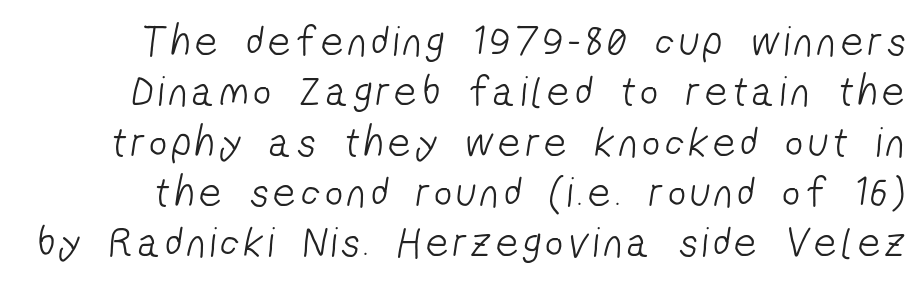
{"serif": "no", "bold": "no", "weight": "light", "width": "condensed", "stroke_contrast": "low", "x_height": "medium", "monospaced": "no", "underline": "no", "line_spacing_ratio": 1.17, "glyph_px": 43}
